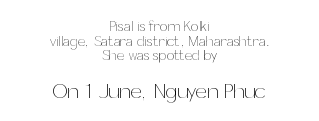
The image shows 21 px text type, upright; set centered, tight line spacing (1.05x), normal letter spacing, not underlined; the second (bottom) block is 1.5x larger.
